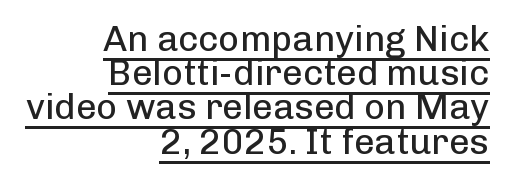
{"serif": "no", "italic": "no", "bold": "no", "weight": "regular", "width": "normal", "stroke_contrast": "low", "x_height": "medium", "monospaced": "no", "underline": "yes", "align": "right", "line_spacing": "tight", "line_spacing_ratio": 0.95, "letter_spacing": "normal", "letter_spacing_em": 0.0, "glyph_px": 36}
